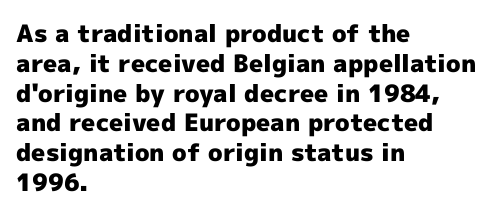
{"italic": "no", "bold": "yes", "underline": "no", "align": "left", "line_spacing_ratio": 1.24, "letter_spacing": "normal", "letter_spacing_em": 0.0, "glyph_px": 24}
